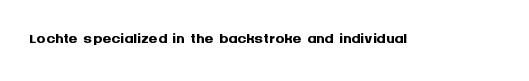
Short note: letters normally spaced. Words float on clear page, feet unadorned. The letters stand upright; this is a roman face. Heavy, bold letterforms.
